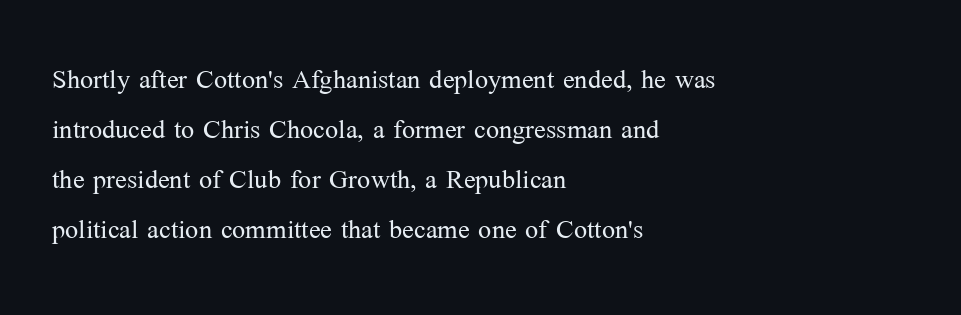
The image shows 35 px light serif type, upright; set left-aligned, normal line spacing (1.43x), normal letter spacing, not underlined; medium stroke contrast and a medium x-height.
